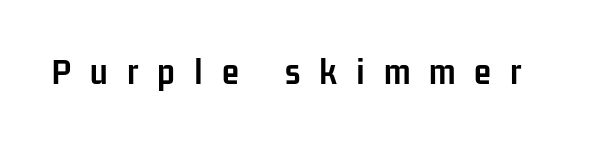
{"serif": "no", "italic": "no", "bold": "yes", "weight": "semibold", "width": "condensed", "stroke_contrast": "low", "x_height": "medium", "monospaced": "no", "underline": "no", "letter_spacing": "wide", "letter_spacing_em": 0.49, "glyph_px": 39}
